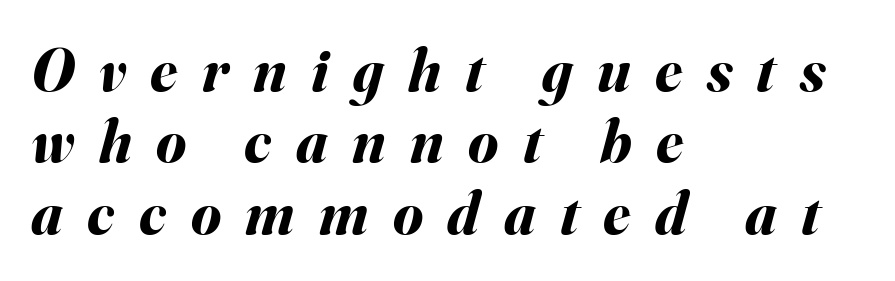
The image shows 61 px bold type, italic (leaning right); set left-aligned, line spacing 1.17x, unusually wide letter spacing (+0.4 em), not underlined; medium stroke contrast and a small x-height.
